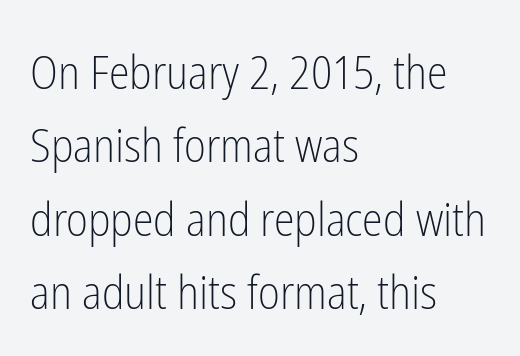
The rendering uses natural spacing where letterforms have individual widths. Characters follow at the spacing the type designer built in. This rendering features lettering with no underline. The face looks like a standard text weight, possibly lighter.
